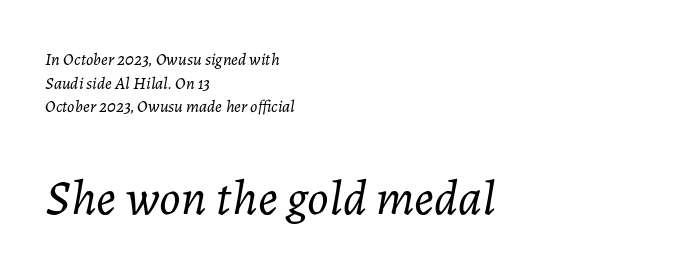
The lines sit at an ordinary, default distance from one another. Short note: letters normally spaced. The strip under each line holds only bare page. The characters are drawn with everyday or finer stroke widths. The letters are slanted; this is an italic face. You could not count columns in this text — the font is proportionally spaced.
